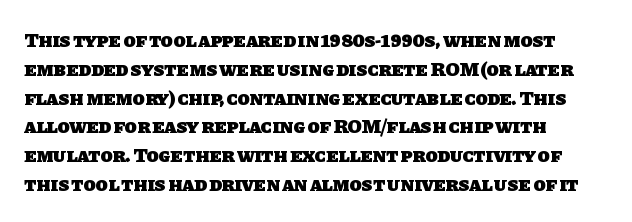
{"bold": "yes", "underline": "no", "align": "left", "line_spacing": "normal", "line_spacing_ratio": 1.44, "letter_spacing": "normal", "letter_spacing_em": 0.0, "glyph_px": 20}
